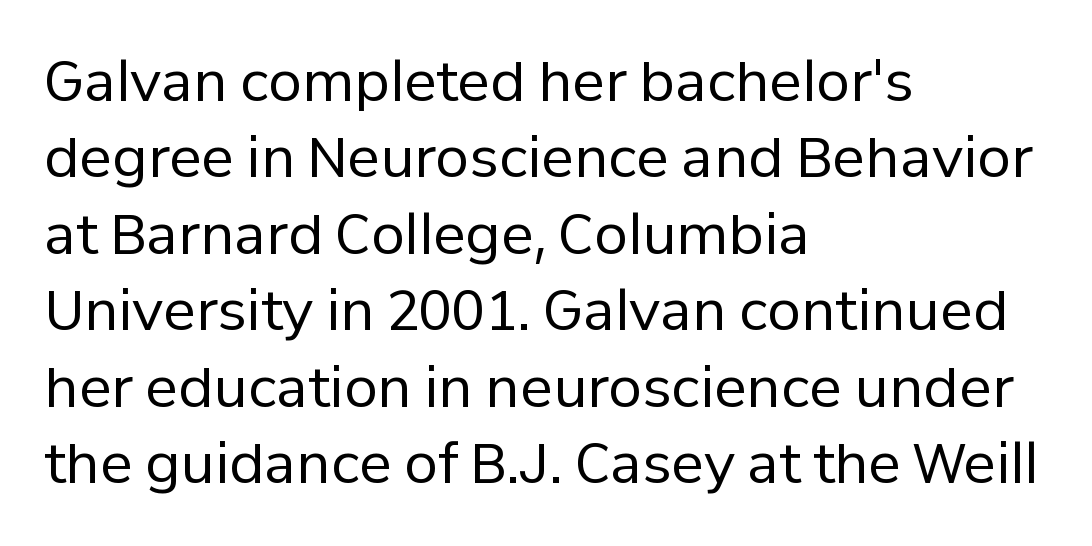
The ragged edge is on the right, which tells us the setting is flush left. Heaviness? Minimal to ordinary, like unemphasized prose. Quick note: underline off. Every stem runs plumb, perpendicular to the baseline. Short note: letters normally spaced.
